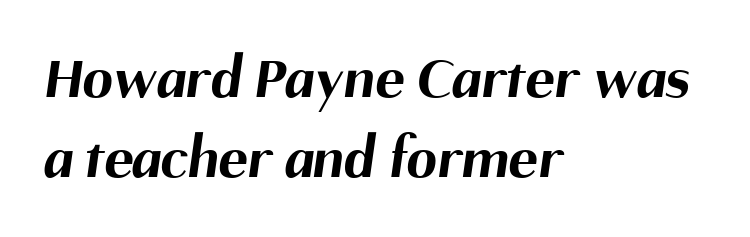
Q: Is the text bold? A: Yes.
Q: Is the typeface a serif or a sans-serif typeface? A: Sans-serif.
Q: Is the text underlined? A: No.
Q: How is the paragraph aligned? A: Left-aligned.
Q: Is the spacing between letters normal or unusually wide? A: Normal.
Q: Is the spacing between lines tight, normal or loose? A: Normal.
Q: Width (condensed, normal, or wide)? A: Normal.
Q: Stroke contrast? A: Medium.
Q: x-height? A: Medium.
Q: Monospaced? A: No.
